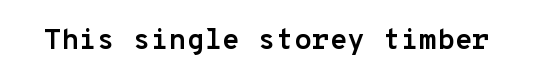
No feet cap the strokes, marking this as sans-serif type. There is no visible air inserted between adjacent glyphs. The lettering stays uniformly vertical, giving the passage a roman look. Glance below the letters and you will spot only blank space. What weight is shown? A full bold with thick strokes.
